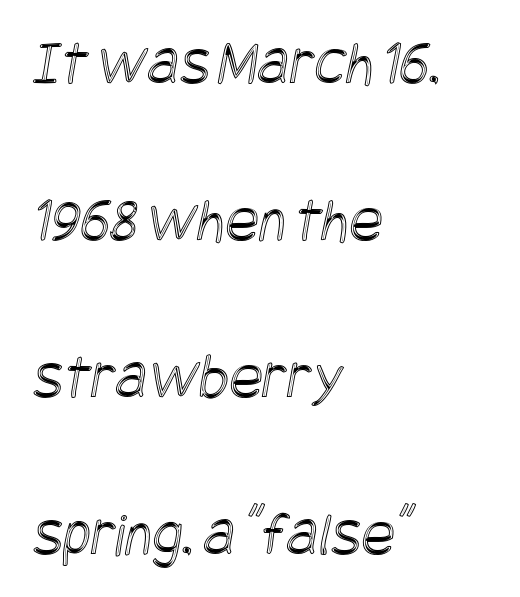
{"width": "condensed", "x_height": "large", "underline": "no", "align": "left", "line_spacing": "loose", "line_spacing_ratio": 2.49, "letter_spacing": "normal", "letter_spacing_em": 0.0, "glyph_px": 63}
